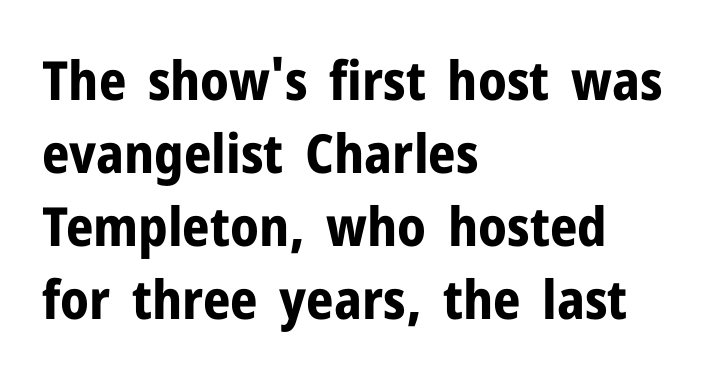
Each letter keeps its own natural width here, so spacing adapts to shape. Italic: no, the glyphs are upright roman. Spacing between characters is what you'd get straight out of the box. Notice how descenders clear the ascenders below comfortably — that's standard leading. Type without underlining.
